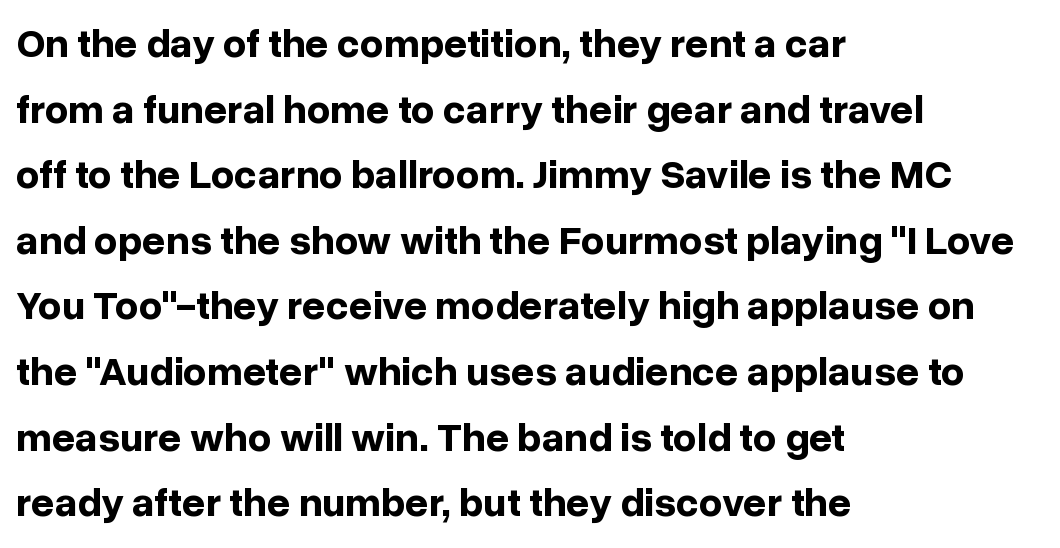
The image shows 41 px bold sans-serif type, upright; set left-aligned, normal line spacing (1.6x), normal letter spacing, not underlined; low stroke contrast and a medium x-height.
